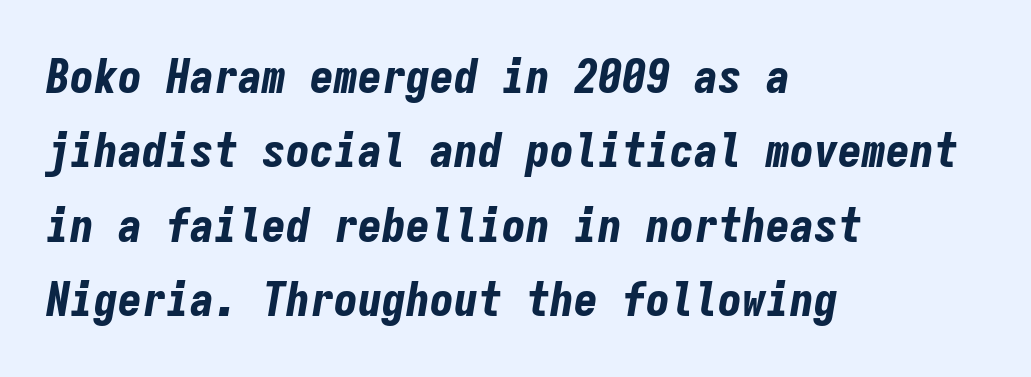
Do the characters align in a grid? Yes, the font is monospaced. A normal amount of white space separates one row of letters from the next. A bare baseline throughout the passage. All the whitespace from short lines collects on the right. This is heavy type, rendered in bold.
